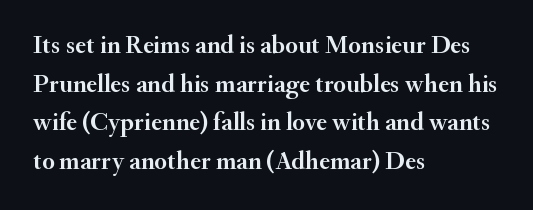
The image shows 26 px text type, upright; set left-aligned, normal line spacing (1.49x), normal letter spacing, not underlined.
